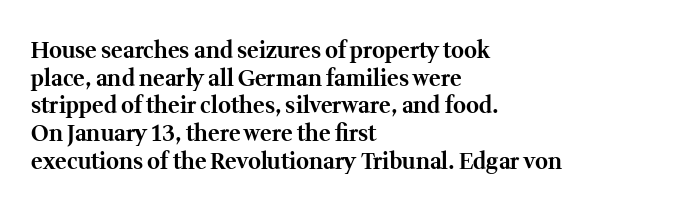
The image shows 22 px bold type, upright; set left-aligned, normal line spacing (1.26x), normal letter spacing, not underlined.
